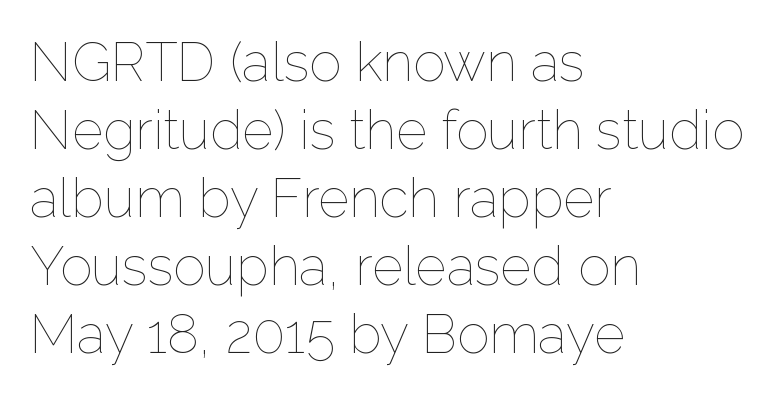
Q: Is the text bold? A: No.
Q: Is the text italic (slanted)? A: No, it is upright.
Q: Is the text underlined? A: No.
Q: How is the paragraph aligned? A: Left-aligned.
Q: Is the spacing between letters normal or unusually wide? A: Normal.
Q: Is the spacing between lines tight, normal or loose? A: Normal.
Q: Width (condensed, normal, or wide)? A: Normal.
Q: Stroke contrast? A: Low.
Q: x-height? A: Medium.
Q: Monospaced? A: No.
